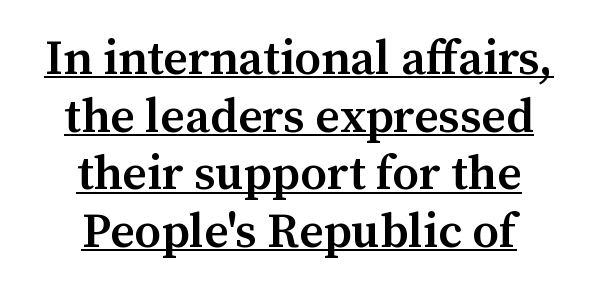
A typesetter would call this zero additional tracking. Posture: straight, roman, zero tilt. The letters advance in unequal steps, a hallmark of proportional type. The paragraph has two soft edges and a firm central axis. Yep, those are serifs on the letters.
